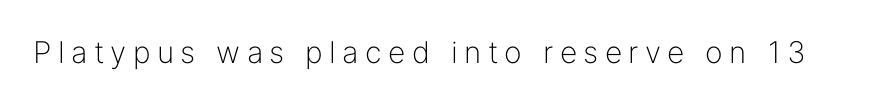
{"serif": "no", "italic": "no", "bold": "no", "weight": "light", "width": "normal", "stroke_contrast": "low", "x_height": "medium", "monospaced": "no", "underline": "no", "letter_spacing": "wide", "letter_spacing_em": 0.21, "glyph_px": 30}
